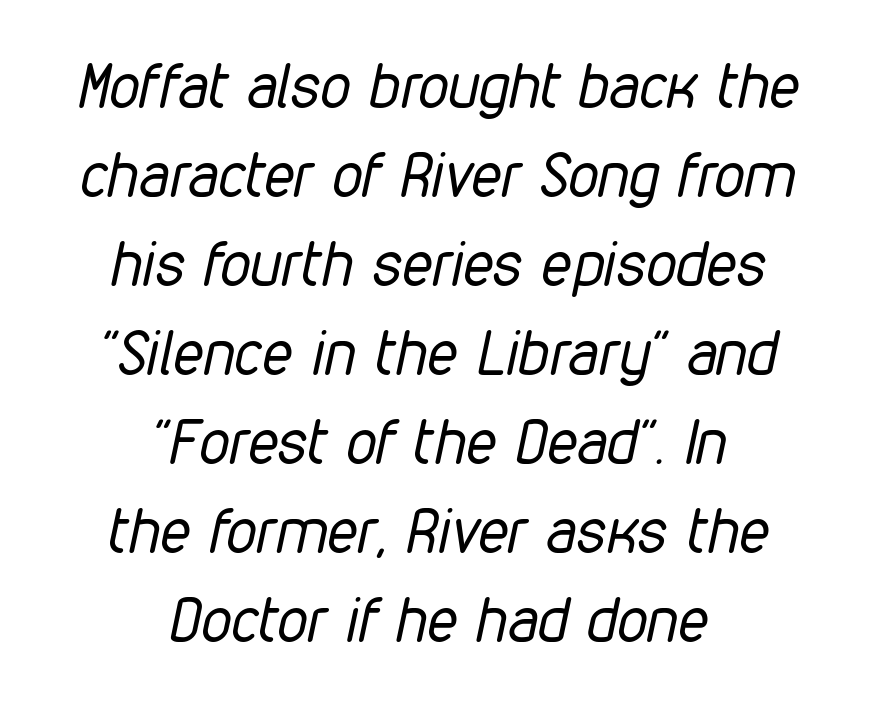
{"italic": "yes", "lean": "right", "slant_degrees": 12, "bold": "no", "weight": "regular", "width": "condensed", "stroke_contrast": "low", "x_height": "medium", "monospaced": "no", "underline": "no", "align": "center", "line_spacing": "normal", "line_spacing_ratio": 1.46, "letter_spacing": "normal", "letter_spacing_em": 0.0, "glyph_px": 61}
